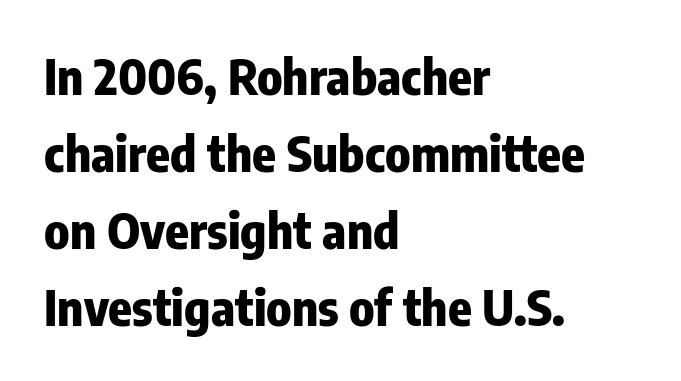
Typesetter's note: full bold, strokes at maximum text heaviness. No word sits above an underline. All the whitespace from short lines collects on the right. Proportional: the letters do not fall into vertical columns. Ordinary non-slanted type is in use. Nobody touched the tracking dial on this one.
